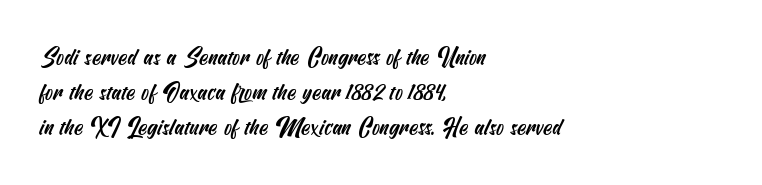
The image shows 23 px text type; set left-aligned, normal line spacing (1.52x), normal letter spacing, not underlined.
